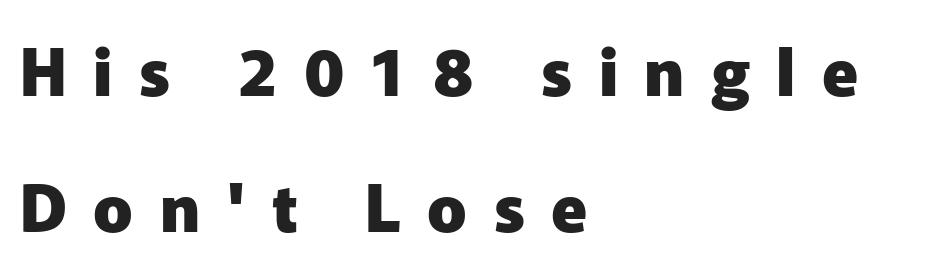
The image shows 65 px heavy sans-serif type, upright; set left-aligned, loose line spacing (2.09x), unusually wide letter spacing (+0.41 em), not underlined; low stroke contrast and a medium x-height.
